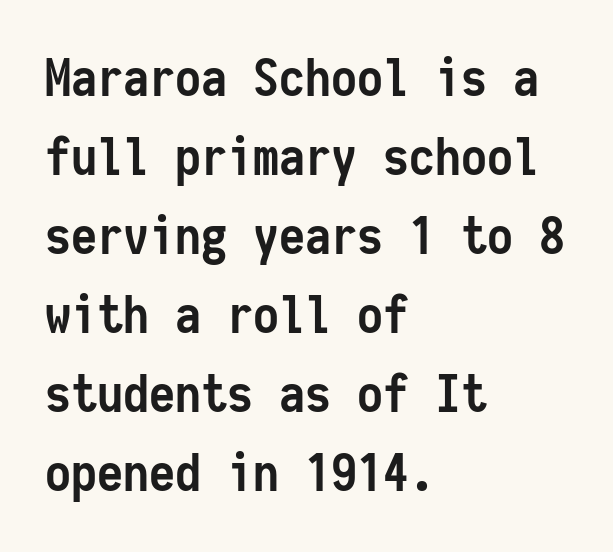
Q: Is the text bold? A: Yes.
Q: Is the text italic (slanted)? A: No, it is upright.
Q: Is the typeface a serif or a sans-serif typeface? A: Sans-serif.
Q: Is the text underlined? A: No.
Q: How is the paragraph aligned? A: Left-aligned.
Q: Is the spacing between letters normal or unusually wide? A: Normal.
Q: Is the spacing between lines tight, normal or loose? A: Normal.
Q: Width (condensed, normal, or wide)? A: Condensed.
Q: Stroke contrast? A: Low.
Q: x-height? A: Medium.
Q: Monospaced? A: Yes.
